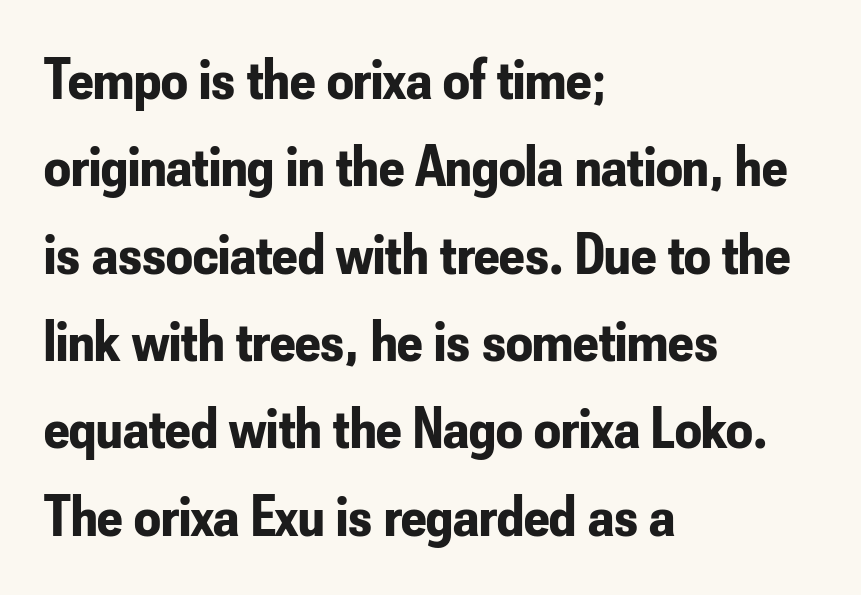
You could not count columns in this text — the font is proportionally spaced. The face used here is a sans, in the tradition of grotesques and geometrics. The rendering uses a bold face; every stroke is thick and dark. Baseline-to-baseline distance is the conventional proportion of letter height. This rendering uses left alignment, leaving the right contour irregular.
